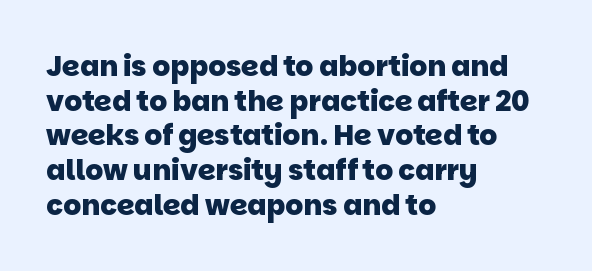
The image shows 28 px heavy sans-serif type; set left-aligned, line spacing 1.24x, normal letter spacing, not underlined; low stroke contrast and a large x-height.
